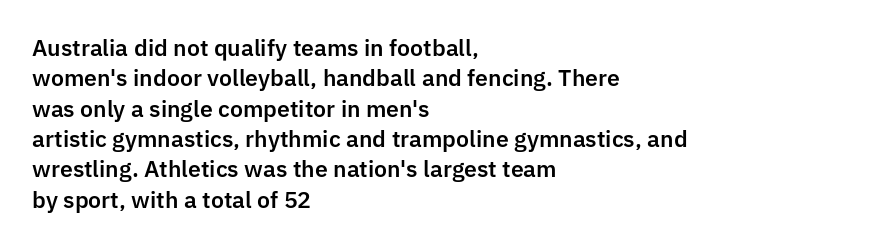
Descenders are the only things crossing below the line. The paragraph has a hard left edge and a soft right edge. Nothing unusual about the tracking: characters are spaced as the font intends. Vertically, the passage feels balanced, rows spaced as you'd expect. If you drew a line through each stem, it would be perfectly vertical.
